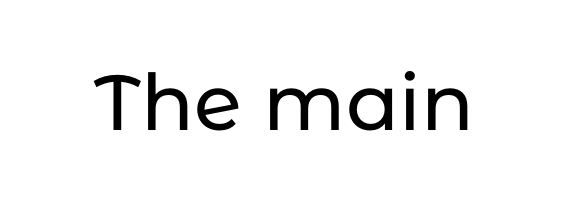
Q: Is the text italic (slanted)? A: No, it is upright.
Q: Is the typeface a serif or a sans-serif typeface? A: Sans-serif.
Q: Is the text underlined? A: No.
Q: Is the spacing between letters normal or unusually wide? A: Normal.
Q: Width (condensed, normal, or wide)? A: Normal.
Q: Stroke contrast? A: Low.
Q: x-height? A: Medium.
Q: Monospaced? A: No.
